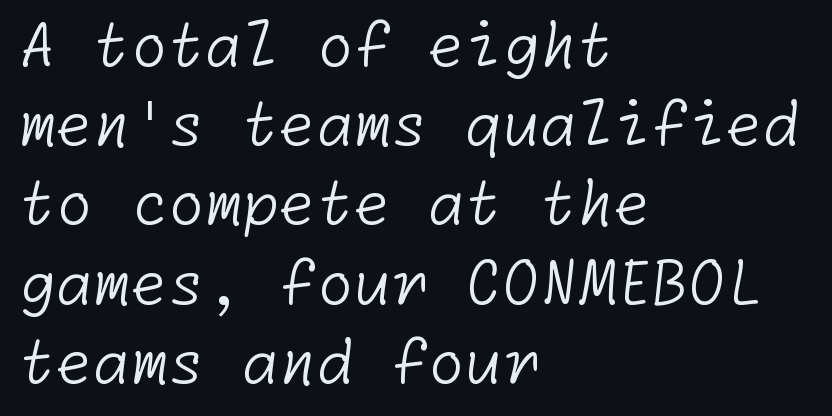
No extra ink here — the face is not bold. Check under the words: just untouched page. The lines sit at an ordinary, default distance from one another. Stroke terminals: plain, sans-serif.
